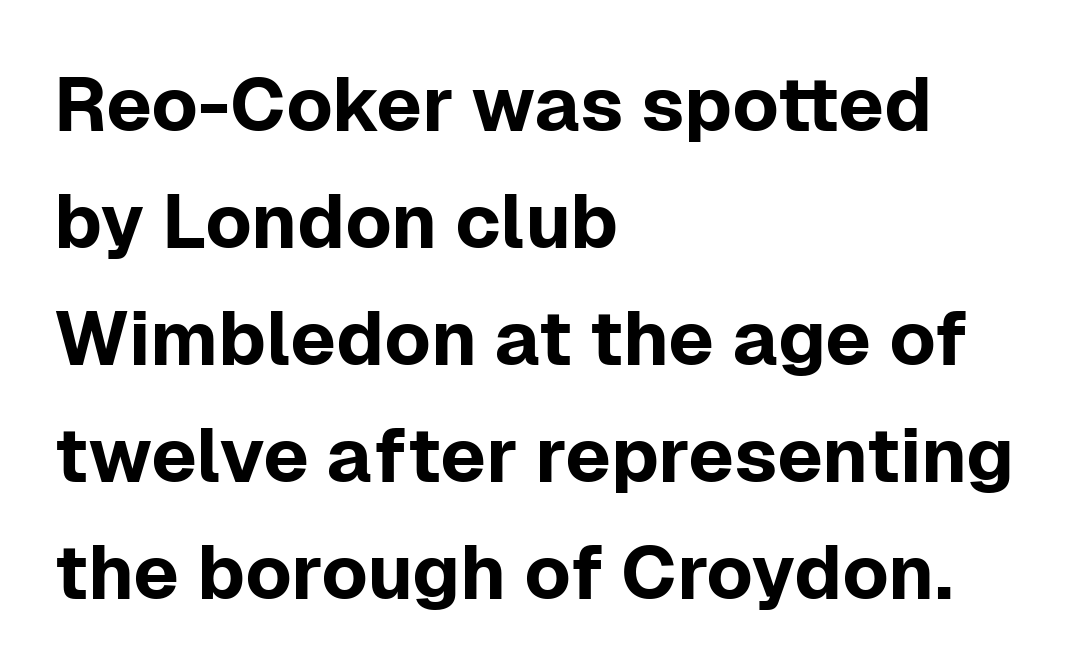
Q: Is the text italic (slanted)? A: No, it is upright.
Q: Is the typeface a serif or a sans-serif typeface? A: Sans-serif.
Q: Is the text underlined? A: No.
Q: How is the paragraph aligned? A: Left-aligned.
Q: Is the spacing between letters normal or unusually wide? A: Normal.
Q: Is the spacing between lines tight, normal or loose? A: Normal.
Q: Width (condensed, normal, or wide)? A: Normal.
Q: Stroke contrast? A: Low.
Q: x-height? A: Medium.
Q: Monospaced? A: No.
